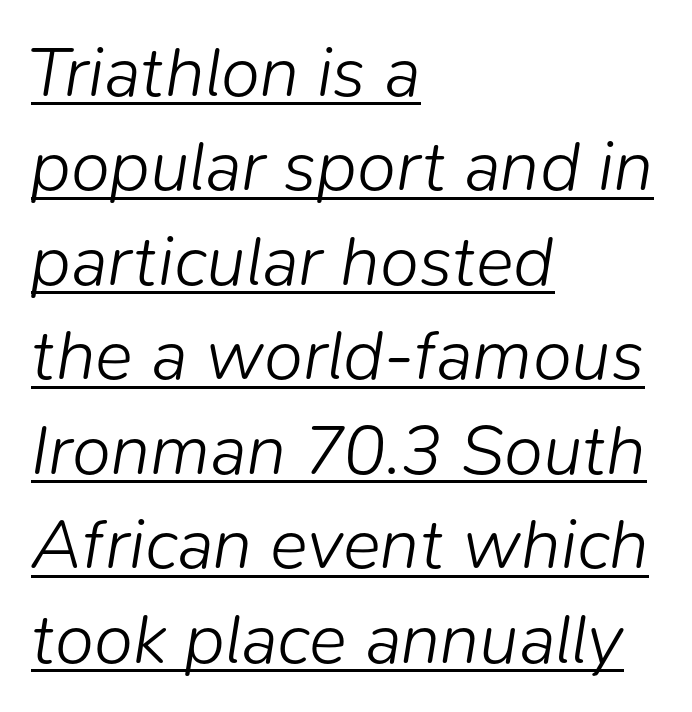
{"italic": "yes", "lean": "right", "slant_degrees": 9, "bold": "no", "weight": "light", "width": "normal", "stroke_contrast": "low", "x_height": "medium", "monospaced": "no", "underline": "yes", "align": "left", "line_spacing": "normal", "line_spacing_ratio": 1.33, "letter_spacing": "normal", "letter_spacing_em": 0.0, "glyph_px": 71}
